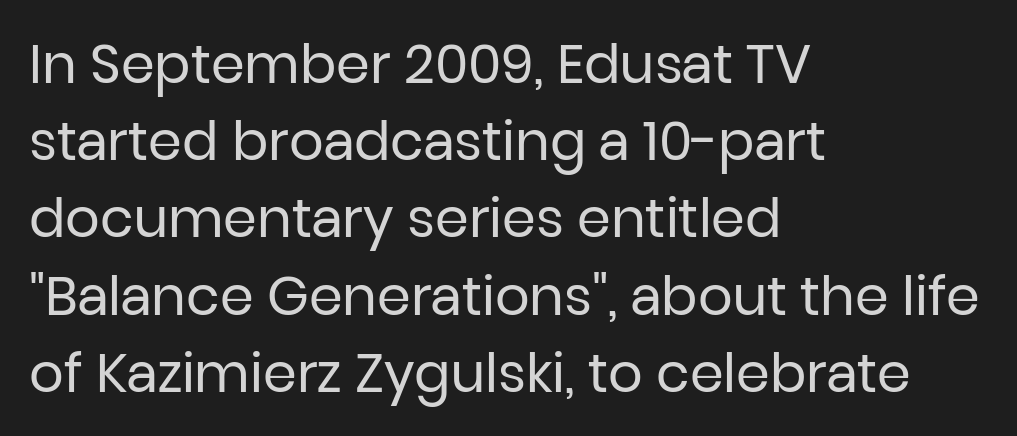
{"serif": "no", "italic": "no", "bold": "no", "weight": "regular", "width": "normal", "stroke_contrast": "low", "x_height": "medium", "monospaced": "no", "underline": "no", "align": "left", "line_spacing": "normal", "line_spacing_ratio": 1.43, "letter_spacing": "normal", "letter_spacing_em": 0.0, "glyph_px": 54}
